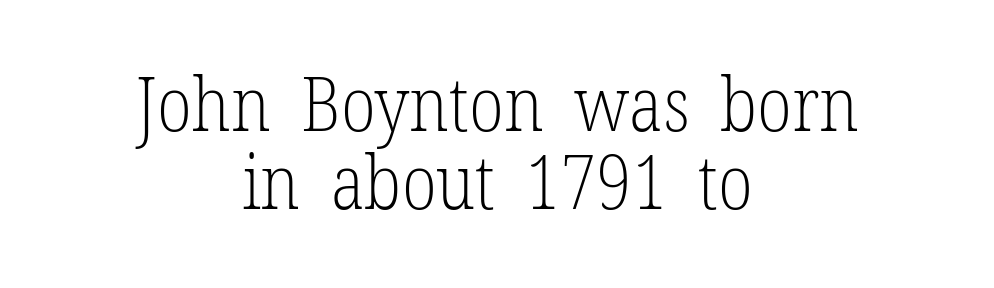
Q: Is the text bold? A: No.
Q: Is the text italic (slanted)? A: No, it is upright.
Q: Is the typeface a serif or a sans-serif typeface? A: Serif.
Q: Is the text underlined? A: No.
Q: How is the paragraph aligned? A: Centered.
Q: Is the spacing between letters normal or unusually wide? A: Normal.
Q: Is the spacing between lines tight, normal or loose? A: Tight.
Q: Width (condensed, normal, or wide)? A: Condensed.
Q: Stroke contrast? A: Low.
Q: x-height? A: Medium.
Q: Monospaced? A: No.
